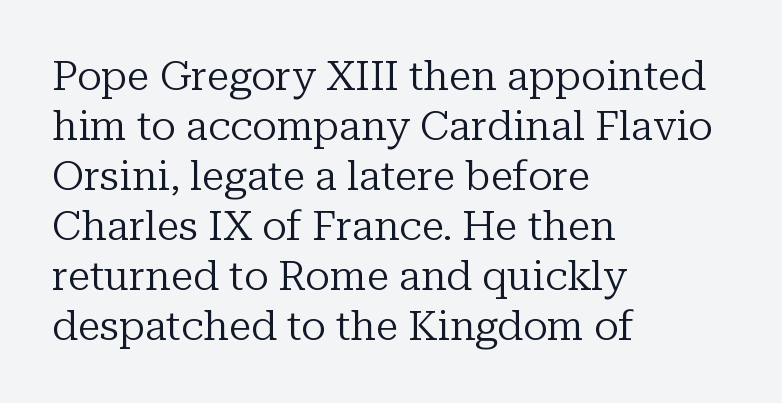
Look at the tracking — it's just the regular setting, nothing added. Serif or sans? Serif — the stroke terminals have little feet. Each row of text sits above clean, open space. The lettering holds an erect, upright posture throughout. The weight tops out at a normal text grade.
